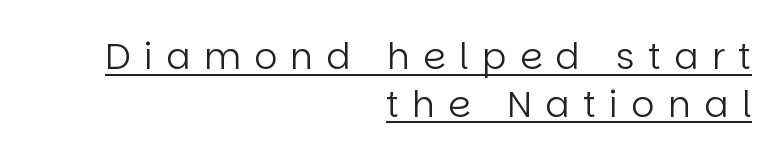
Q: Is the text bold? A: No.
Q: Is the text italic (slanted)? A: No, it is upright.
Q: Is the typeface a serif or a sans-serif typeface? A: Sans-serif.
Q: Is the text underlined? A: Yes.
Q: How is the paragraph aligned? A: Right-aligned.
Q: Is the spacing between letters normal or unusually wide? A: Unusually wide.
Q: Is the spacing between lines tight, normal or loose? A: Normal.
Q: Width (condensed, normal, or wide)? A: Normal.
Q: Stroke contrast? A: Low.
Q: x-height? A: Large.
Q: Monospaced? A: No.
